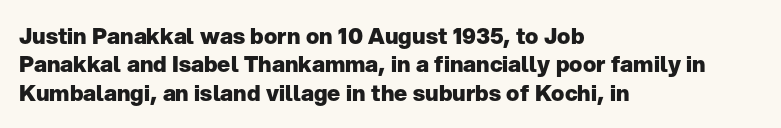
{"italic": "no", "bold": "yes", "underline": "no", "align": "left", "line_spacing": "normal", "line_spacing_ratio": 1.29, "letter_spacing": "normal", "letter_spacing_em": 0.0, "glyph_px": 22}
